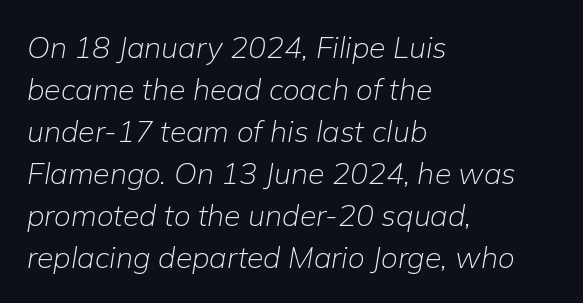
The image shows 30 px light type, italic (leaning right); set left-aligned, normal line spacing (1.4x), normal letter spacing, not underlined; low stroke contrast and a medium x-height.
